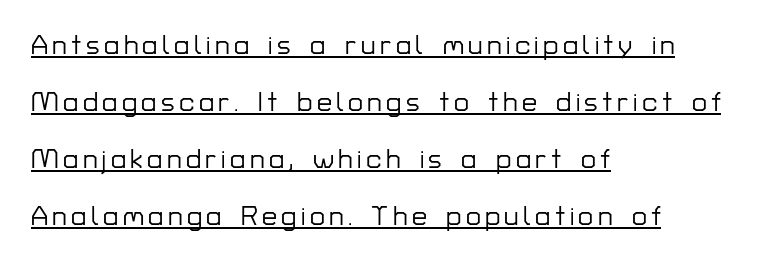
Q: Is the text italic (slanted)? A: No, it is upright.
Q: Is the text underlined? A: Yes.
Q: How is the paragraph aligned? A: Left-aligned.
Q: Is the spacing between lines tight, normal or loose? A: Loose.
